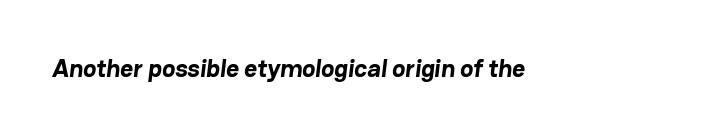
The image shows 25 px bold type; set normal letter spacing, not underlined.
